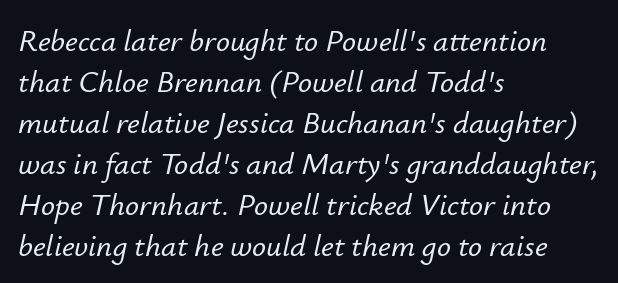
Italic? Definitely — the glyphs are oblique. Think of a printed novel: that variable character pitch is what you see here. This rendering leaves character spacing at its baseline value. The lines are quadded left. Descender tails drop into unmarked territory.
